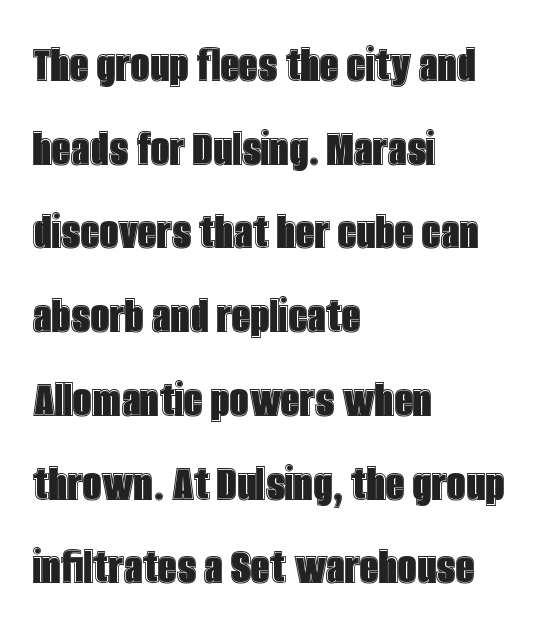
The image shows 53 px condensed type, upright; set left-aligned, normal line spacing (1.58x), normal letter spacing, not underlined; a large x-height.
